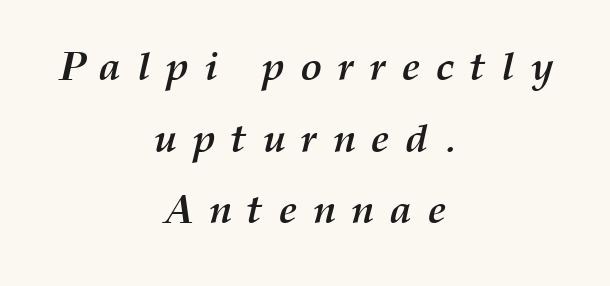
{"italic": "yes", "lean": "right", "slant_degrees": 12, "bold": "yes", "weight": "semibold", "width": "normal", "stroke_contrast": "medium", "x_height": "medium", "monospaced": "no", "underline": "no", "align": "center", "line_spacing_ratio": 1.75, "letter_spacing": "wide", "letter_spacing_em": 0.38, "glyph_px": 41}
